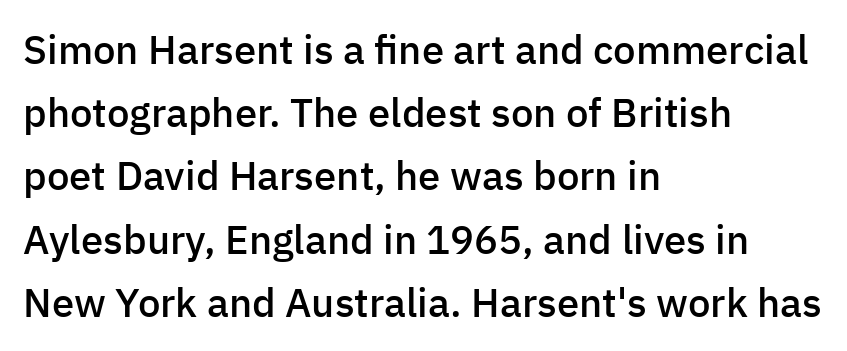
{"serif": "no", "italic": "no", "bold": "semi", "weight": "semibold", "width": "normal", "stroke_contrast": "low", "x_height": "medium", "monospaced": "no", "underline": "no", "align": "left", "line_spacing": "normal", "line_spacing_ratio": 1.58, "letter_spacing": "normal", "letter_spacing_em": 0.0, "glyph_px": 40}
